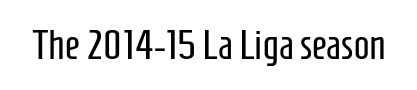
Q: Is the text bold? A: No.
Q: Is the text italic (slanted)? A: No, it is upright.
Q: Is the typeface a serif or a sans-serif typeface? A: Sans-serif.
Q: Is the text underlined? A: No.
Q: Is the spacing between letters normal or unusually wide? A: Normal.
Q: Width (condensed, normal, or wide)? A: Condensed.
Q: Stroke contrast? A: Low.
Q: x-height? A: Medium.
Q: Monospaced? A: No.
